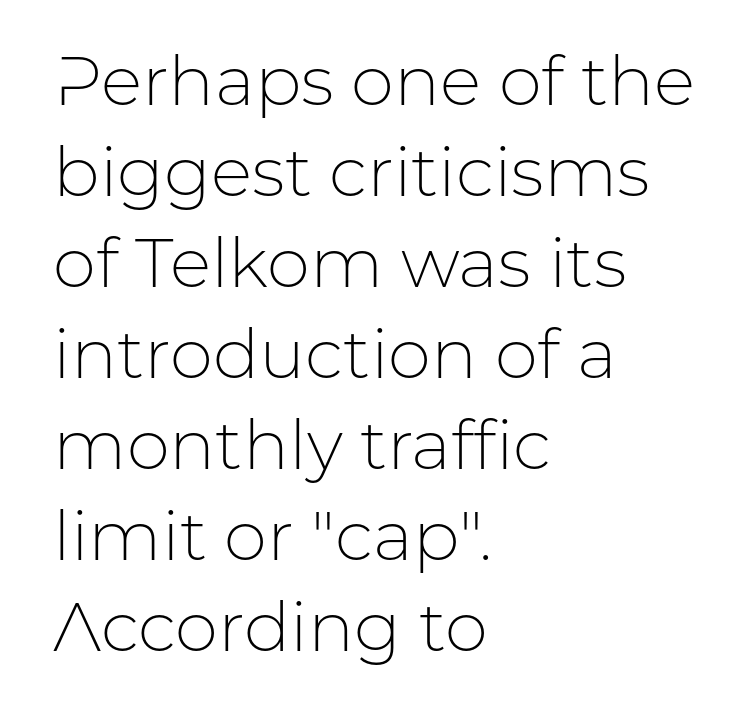
The image shows 69 px light sans-serif type, upright; set left-aligned, normal line spacing (1.32x), normal letter spacing, not underlined; low stroke contrast and a medium x-height.
